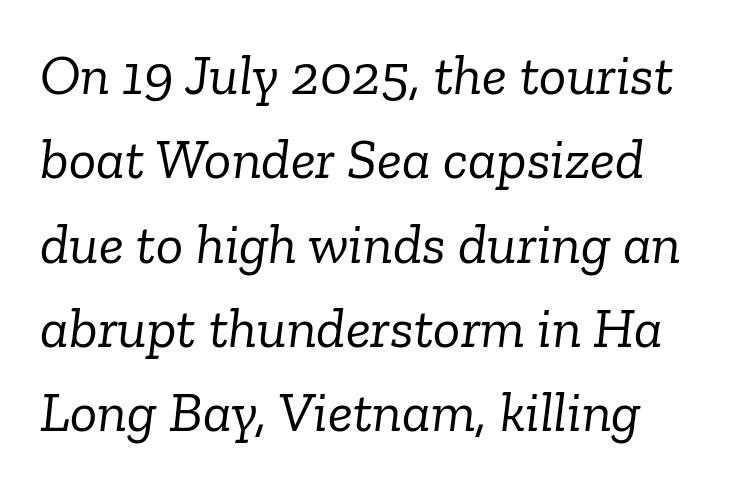
Heft: none added — not bold. Line spacing here is normal. This rendering features lettering with no underline. What kind of face is this? One with serifs. This rendering leaves character spacing at its baseline value.
